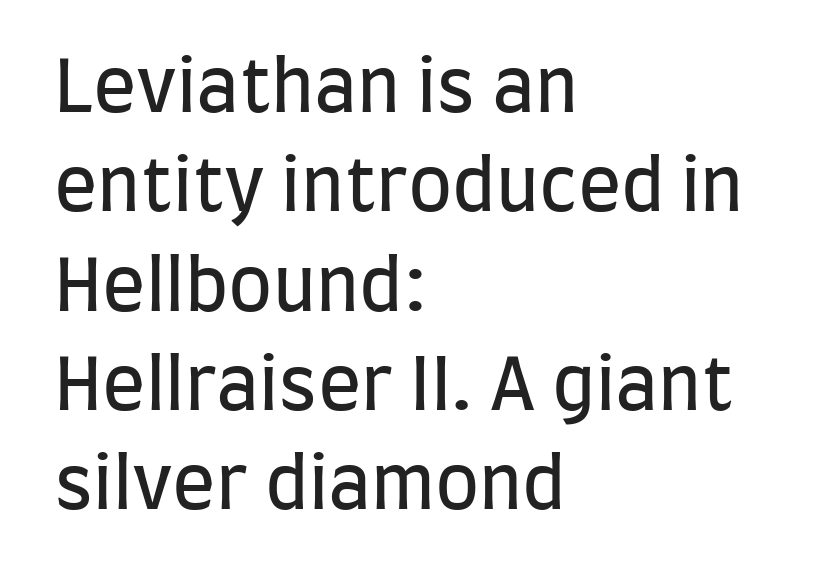
The setting favours the left margin, as ordinary paragraphs usually do. Summary of weight: not heavy and not bold. Normally led — the rows are evenly, conventionally spaced. Tracking value appears to be zero — textbook default spacing. Proportional: the letters do not fall into vertical columns.
